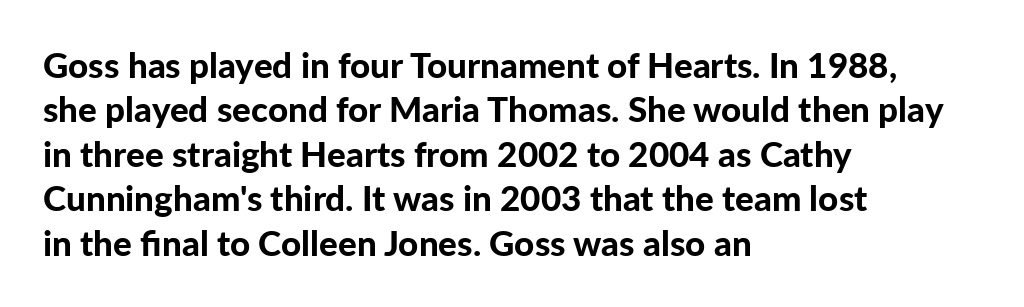
{"serif": "no", "italic": "no", "bold": "yes", "weight": "bold", "width": "normal", "stroke_contrast": "low", "x_height": "medium", "monospaced": "no", "underline": "no", "align": "left", "line_spacing": "normal", "line_spacing_ratio": 1.27, "letter_spacing": "normal", "letter_spacing_em": 0.0, "glyph_px": 35}
